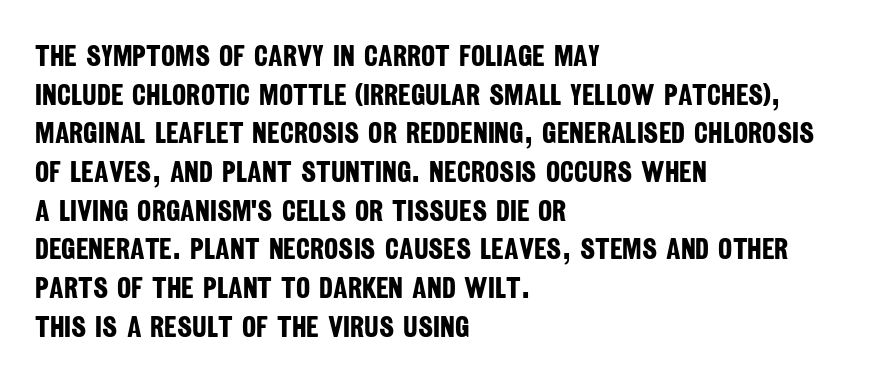
Looks like regular typesetting: each glyph gets only the width it needs. Descenders hang freely into open space. Tracking here is standard; glyphs follow each other at the usual distance. Short and long lines alike share a common starting point at left. The sample has been set heavy, in full bold.
